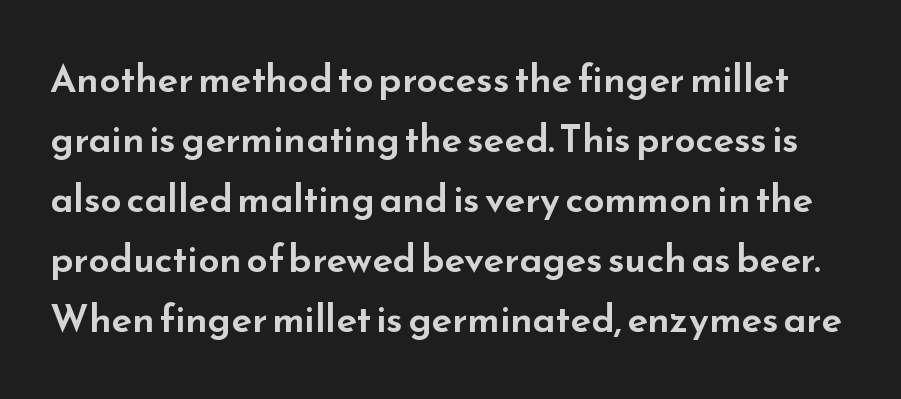
Q: Is the text italic (slanted)? A: No, it is upright.
Q: Is the typeface a serif or a sans-serif typeface? A: Sans-serif.
Q: Is the text underlined? A: No.
Q: Is the spacing between letters normal or unusually wide? A: Normal.
Q: Is the spacing between lines tight, normal or loose? A: Normal.
Q: Width (condensed, normal, or wide)? A: Wide.
Q: Stroke contrast? A: Low.
Q: x-height? A: Small.
Q: Monospaced? A: No.
